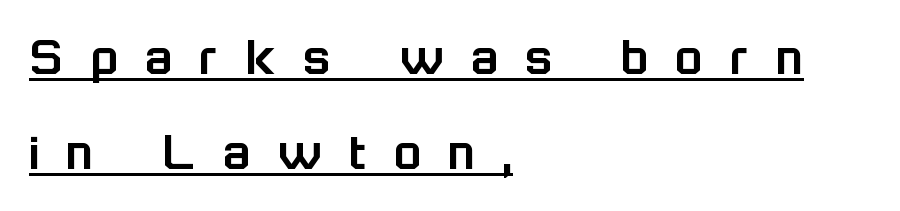
{"serif": "no", "italic": "no", "width": "normal", "stroke_contrast": "low", "x_height": "medium", "monospaced": "no", "underline": "yes", "align": "left", "line_spacing": "normal", "line_spacing_ratio": 1.67, "letter_spacing": "wide", "letter_spacing_em": 0.47, "glyph_px": 57}
